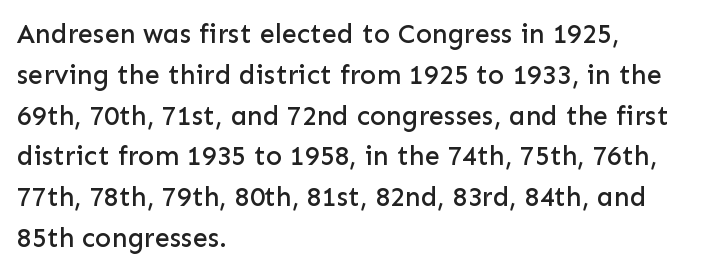
Q: Is the text italic (slanted)? A: No, it is upright.
Q: Is the text underlined? A: No.
Q: How is the paragraph aligned? A: Left-aligned.
Q: Is the spacing between letters normal or unusually wide? A: Normal.
Q: Is the spacing between lines tight, normal or loose? A: Normal.
